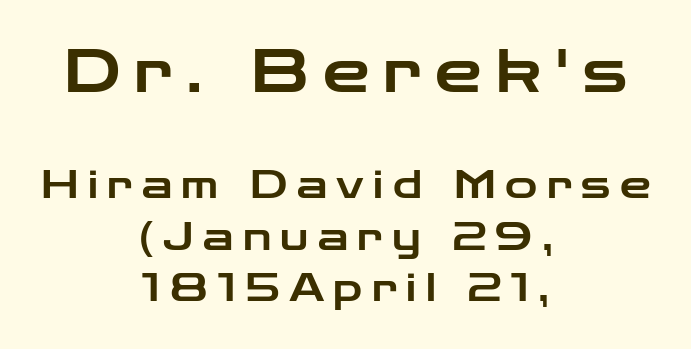
{"serif": "no", "italic": "no", "width": "wide", "stroke_contrast": "low", "x_height": "medium", "monospaced": "no", "underline": "no", "align": "center", "line_spacing": "normal", "line_spacing_ratio": 1.31, "letter_spacing": "wide", "letter_spacing_em": 0.24, "larger_block": "first", "size_ratio": 1.51, "glyph_px": 59}
